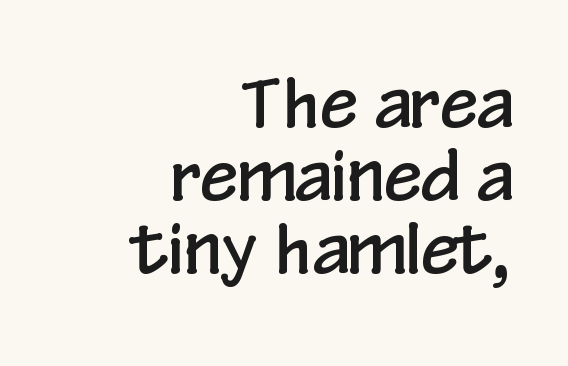
The image shows 68 px condensed sans-serif type, upright; set right-aligned, tight line spacing (1.07x), normal letter spacing, not underlined; low stroke contrast and a medium x-height.
